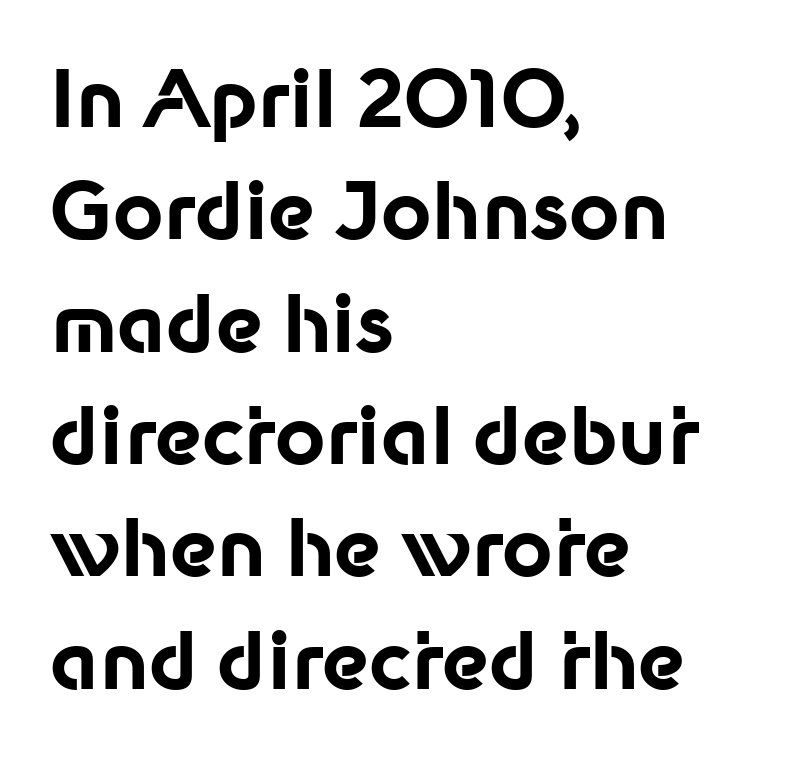
The image shows 78 px bold sans-serif type, upright; set left-aligned, normal line spacing (1.44x), normal letter spacing, not underlined; low stroke contrast and a medium x-height.
